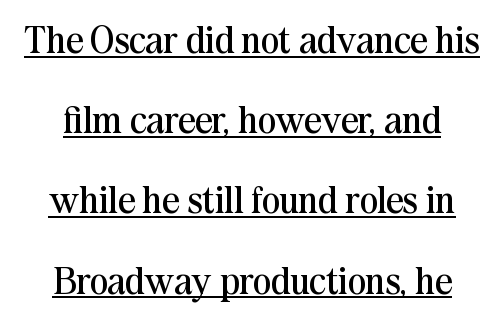
The tracking reads as untouched default to a designer's eye. Unlike italic type, these characters show no tilt at all. The letters advance in unequal steps, a hallmark of proportional type. The passage shown is typeset with a serif family.
